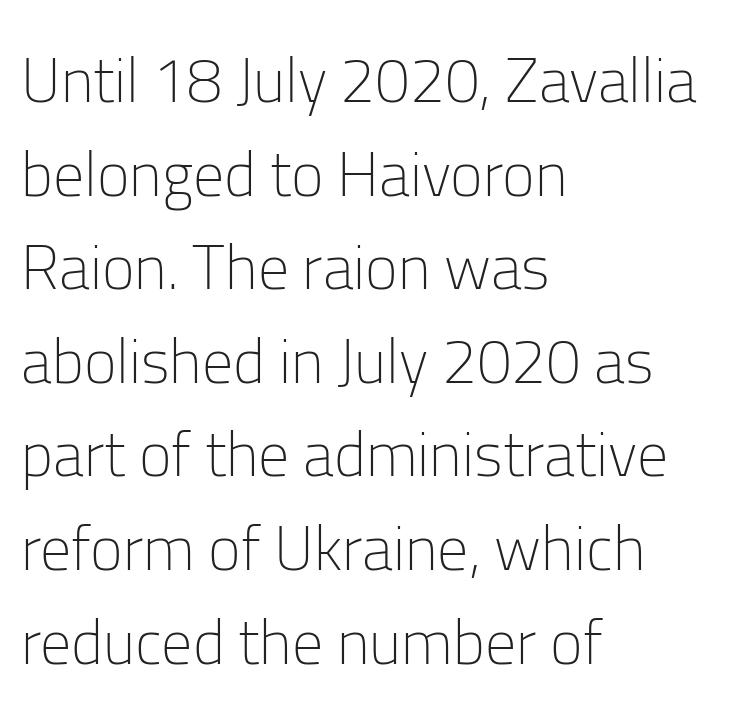
The image shows 62 px light sans-serif type, upright; set left-aligned, normal line spacing (1.51x), normal letter spacing, not underlined; low stroke contrast and a medium x-height.
